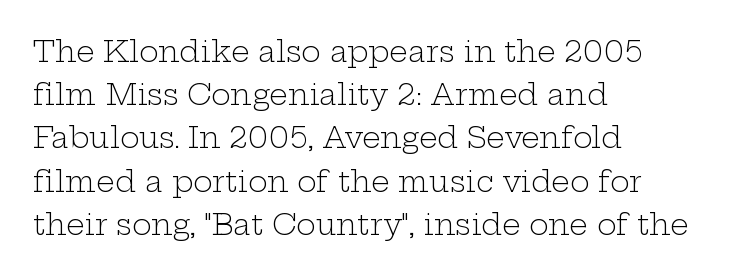
Q: Is the text bold? A: No.
Q: Is the text italic (slanted)? A: No, it is upright.
Q: Is the typeface a serif or a sans-serif typeface? A: Serif.
Q: Is the text underlined? A: No.
Q: How is the paragraph aligned? A: Left-aligned.
Q: Is the spacing between letters normal or unusually wide? A: Normal.
Q: Is the spacing between lines tight, normal or loose? A: Normal.
Q: Width (condensed, normal, or wide)? A: Wide.
Q: Stroke contrast? A: Low.
Q: x-height? A: Medium.
Q: Monospaced? A: No.
